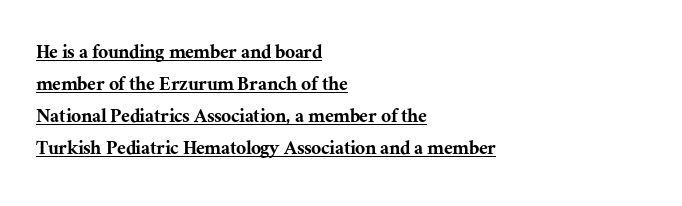
The image shows 22 px text type, upright; set left-aligned, normal line spacing (1.45x), normal letter spacing, underlined.
